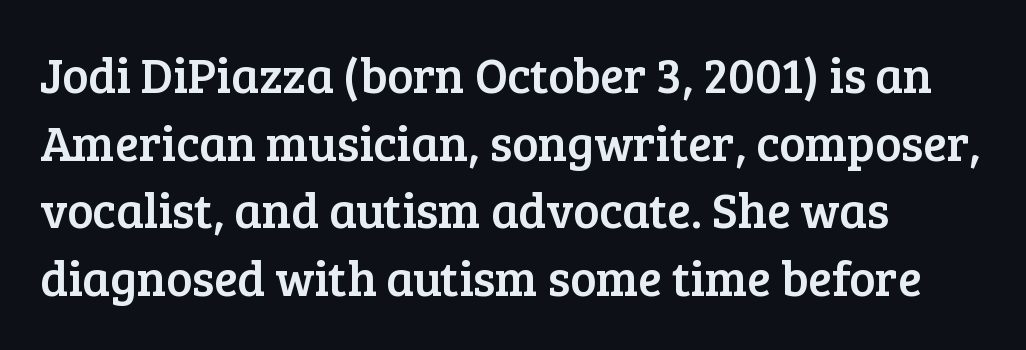
The image shows 49 px serif type, upright; set left-aligned, normal line spacing (1.38x), normal letter spacing, not underlined; low stroke contrast and a medium x-height.
